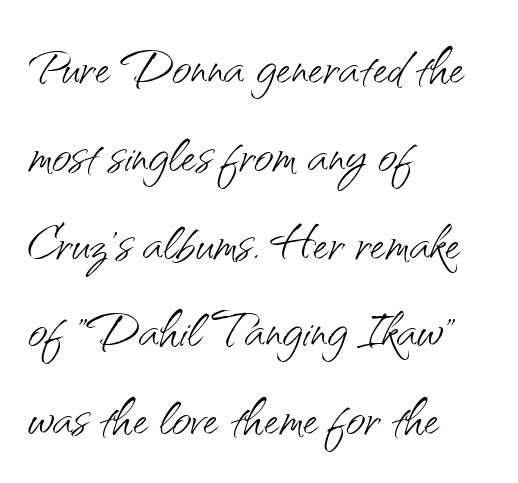
The block of text has a typical density, with ordinary space between rows. These glyphs show unthickened strokes, regular width or finer. Letterform terminals end flat and unadorned throughout the passage. Caption: multi-line text, flush left, ragged right.
